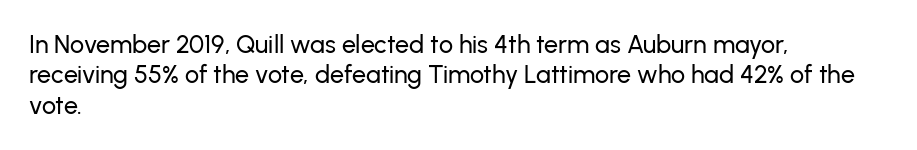
The typography opts for an upright posture over an oblique one. The letterforms sit shoulder to shoulder at normal distance. Compared with a centered layout, this one pins lines to the left instead. Descenders are the only things crossing below the line.
